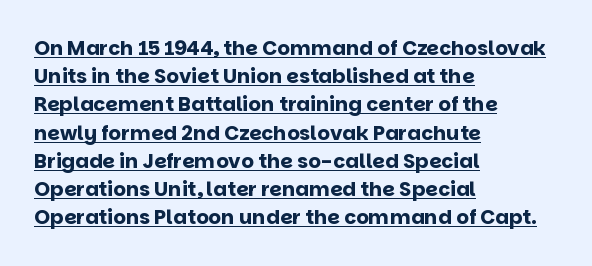
The image shows 20 px bold type, upright; set left-aligned, normal line spacing (1.41x), normal letter spacing, underlined.
